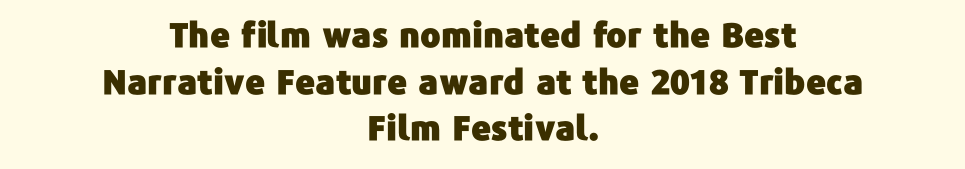
Q: Is the text italic (slanted)? A: No, it is upright.
Q: Is the typeface a serif or a sans-serif typeface? A: Sans-serif.
Q: Is the text underlined? A: No.
Q: How is the paragraph aligned? A: Centered.
Q: Is the spacing between letters normal or unusually wide? A: Normal.
Q: Is the spacing between lines tight, normal or loose? A: Normal.
Q: Width (condensed, normal, or wide)? A: Normal.
Q: Stroke contrast? A: Low.
Q: x-height? A: Medium.
Q: Monospaced? A: No.
